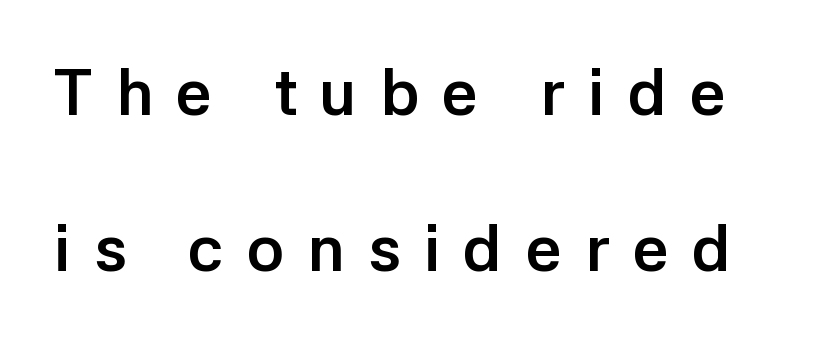
{"serif": "no", "italic": "no", "bold": "yes", "weight": "semibold", "width": "normal", "stroke_contrast": "low", "x_height": "medium", "monospaced": "no", "underline": "no", "line_spacing": "loose", "line_spacing_ratio": 2.44, "letter_spacing": "wide", "letter_spacing_em": 0.36, "glyph_px": 64}
